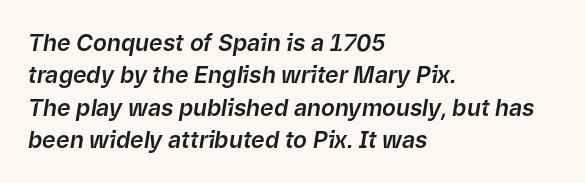
{"italic": "yes", "lean": "right", "slant_degrees": 9, "underline": "no", "align": "left", "line_spacing": "normal", "line_spacing_ratio": 1.41, "letter_spacing": "normal", "letter_spacing_em": 0.0, "glyph_px": 23}
